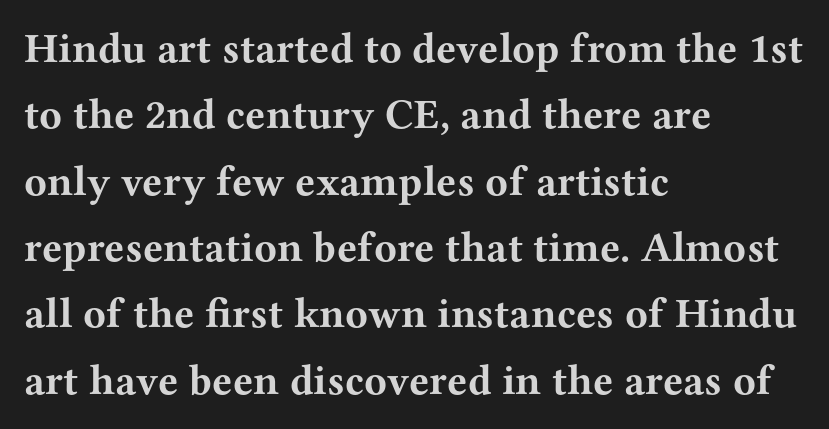
The image shows 42 px bold, wide serif type, upright; set left-aligned, normal line spacing (1.58x), normal letter spacing, not underlined; medium stroke contrast and a medium x-height.
